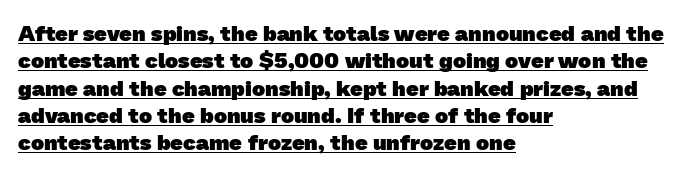
Q: Is the text bold? A: Yes.
Q: Is the text underlined? A: Yes.
Q: How is the paragraph aligned? A: Left-aligned.
Q: Is the spacing between letters normal or unusually wide? A: Normal.
